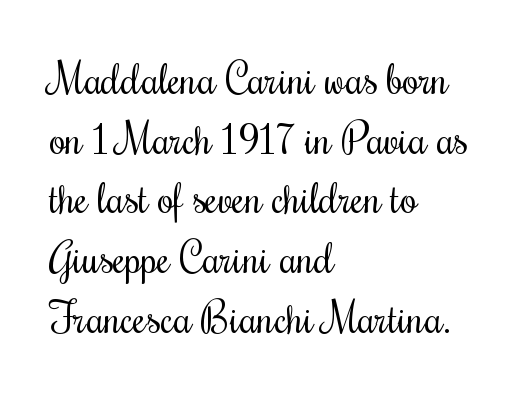
Is there much room between lines? A standard amount, neither cramped nor airy. The gaps between neighbouring characters are ordinary and unremarkable. A student would call this left alignment; a typographer would say flush left, rag right. The glyphs in this specimen are seriffed. The passage shown is typed in a proportional face where columns would drift.
